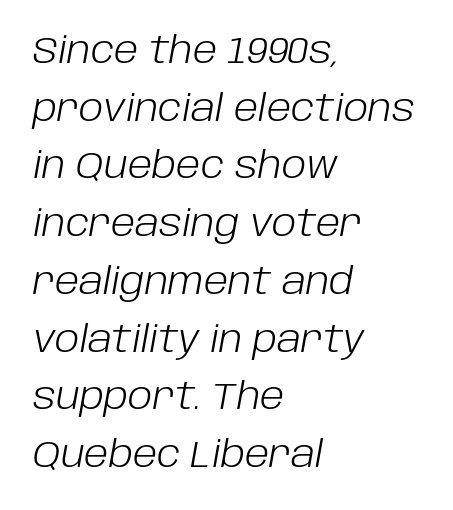
The image shows 37 px light type, italic (leaning right); set left-aligned, normal line spacing (1.56x), normal letter spacing, not underlined; low stroke contrast and a large x-height.
